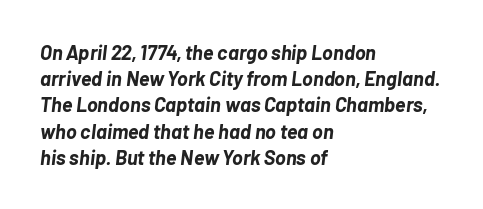
Just letters on the line, the space beneath them empty. The paragraph has a hard left edge and a soft right edge. Honestly, the letter spacing is just normal — you wouldn't notice it. Leading matches the norm, producing a regular column. Emphasis-style slanted type is in use. Each glyph is drawn with heavy, bold strokes.
